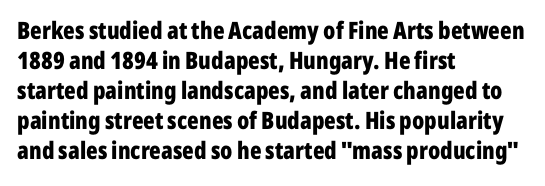
{"italic": "no", "bold": "yes", "underline": "no", "align": "left", "line_spacing": "normal", "line_spacing_ratio": 1.25, "letter_spacing": "normal", "letter_spacing_em": 0.0, "glyph_px": 24}
